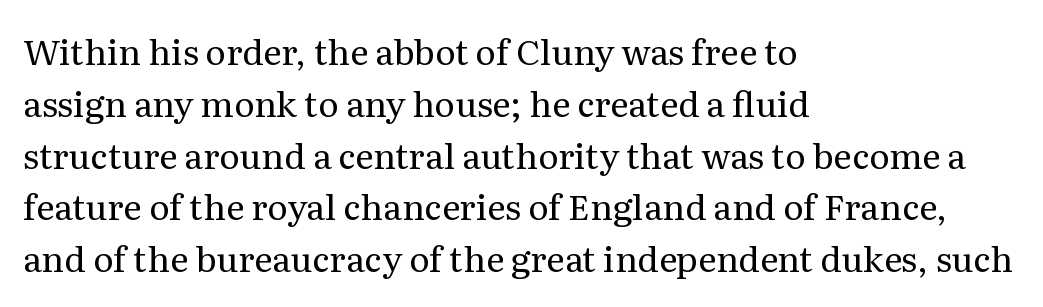
{"serif": "yes", "italic": "no", "bold": "no", "weight": "regular", "width": "normal", "stroke_contrast": "medium", "x_height": "medium", "monospaced": "no", "underline": "no", "align": "left", "line_spacing": "normal", "line_spacing_ratio": 1.48, "letter_spacing": "normal", "letter_spacing_em": 0.0, "glyph_px": 35}
